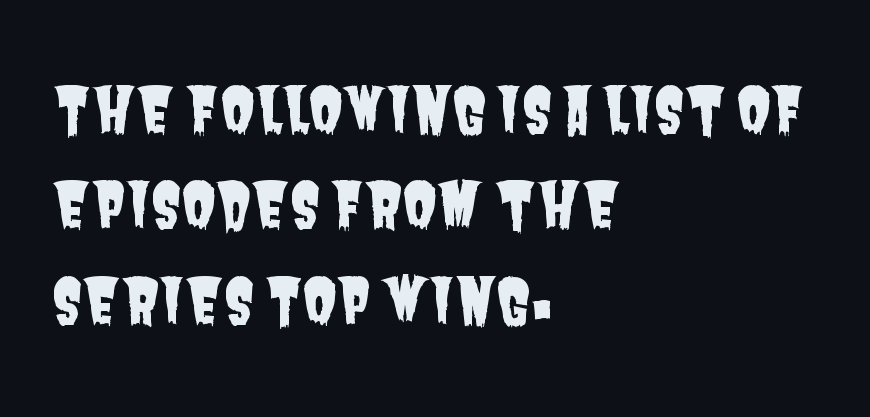
Casual observation: everything's shoved over to the left. A clean baseline with only descenders dipping below it. These lines are rendered in a variable-pitch font. Standard letterfit; no display-style spreading of the glyphs. Quick note: interline space is typical. Each letter's strokes conclude bluntly, with no projecting serifs.
